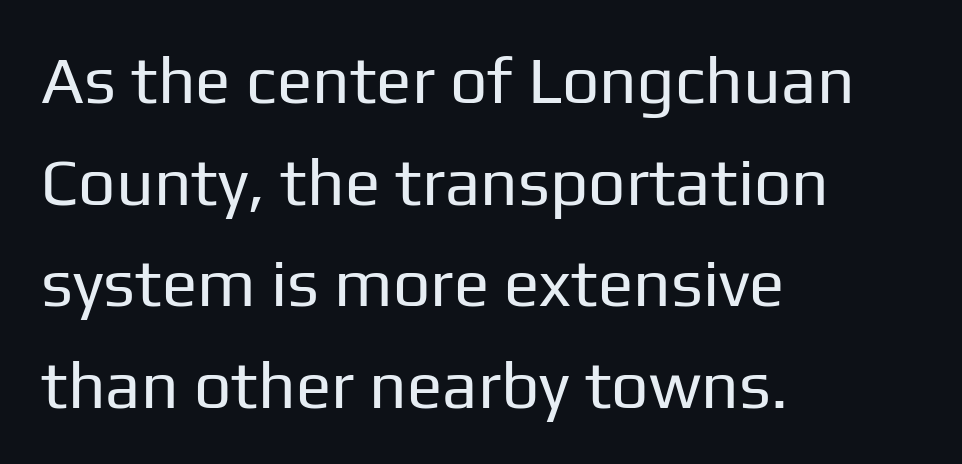
Q: Is the text bold? A: No.
Q: Is the text italic (slanted)? A: No, it is upright.
Q: Is the typeface a serif or a sans-serif typeface? A: Sans-serif.
Q: Is the text underlined? A: No.
Q: How is the paragraph aligned? A: Left-aligned.
Q: Is the spacing between letters normal or unusually wide? A: Normal.
Q: Is the spacing between lines tight, normal or loose? A: Normal.
Q: Width (condensed, normal, or wide)? A: Normal.
Q: Stroke contrast? A: Low.
Q: x-height? A: Medium.
Q: Monospaced? A: No.
